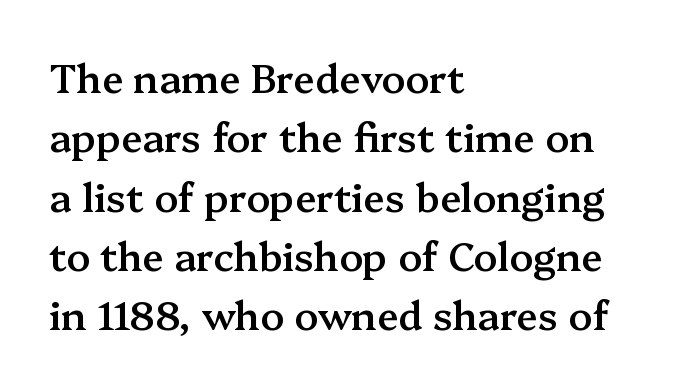
{"serif": "yes", "italic": "no", "bold": "semi", "weight": "semibold", "width": "normal", "stroke_contrast": "medium", "x_height": "medium", "monospaced": "no", "underline": "no", "align": "left", "line_spacing": "normal", "line_spacing_ratio": 1.52, "letter_spacing": "normal", "letter_spacing_em": 0.0, "glyph_px": 39}
